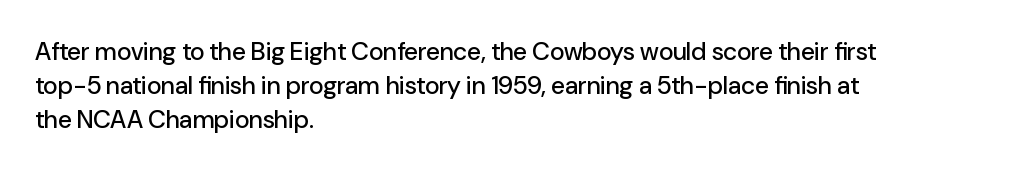
Q: Is the text italic (slanted)? A: No, it is upright.
Q: Is the text underlined? A: No.
Q: How is the paragraph aligned? A: Left-aligned.
Q: Is the spacing between letters normal or unusually wide? A: Normal.
Q: Is the spacing between lines tight, normal or loose? A: Normal.
